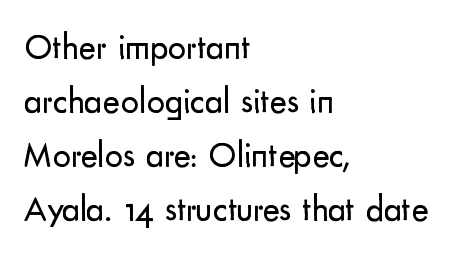
Q: Is the text bold? A: No.
Q: Is the text italic (slanted)? A: No, it is upright.
Q: Is the typeface a serif or a sans-serif typeface? A: Sans-serif.
Q: Is the text underlined? A: No.
Q: How is the paragraph aligned? A: Left-aligned.
Q: Is the spacing between letters normal or unusually wide? A: Normal.
Q: Is the spacing between lines tight, normal or loose? A: Normal.
Q: Width (condensed, normal, or wide)? A: Normal.
Q: Stroke contrast? A: Low.
Q: x-height? A: Small.
Q: Monospaced? A: No.
